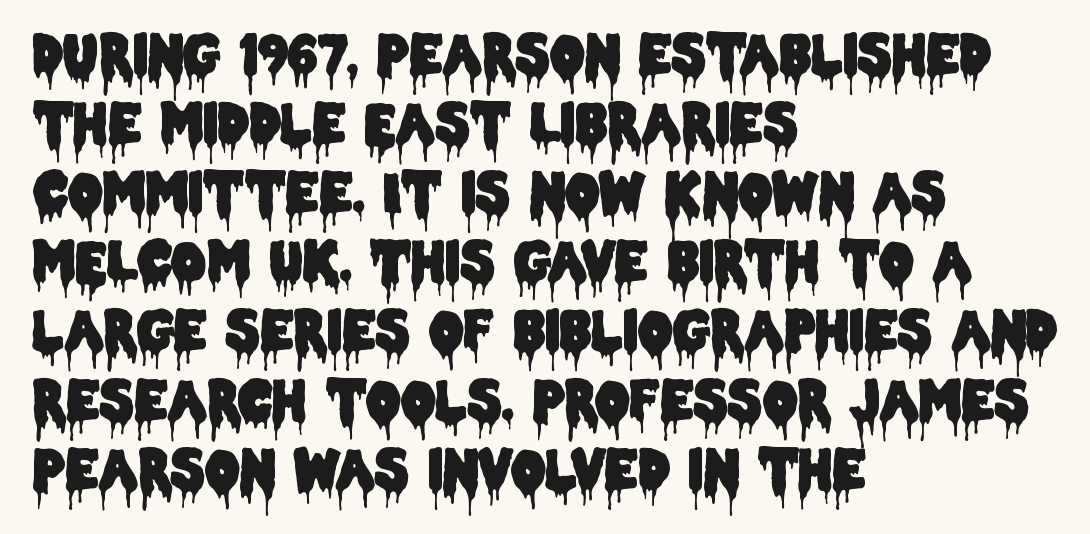
This sample is left-justified, so line endings fall wherever the words run out. Letter spacing: default. The foot of each line stays bare and open. Interline gaps are of average width in this sample. To sum up the face: it is a sans, with no serifs. The letters stand upright; this is a roman face.
